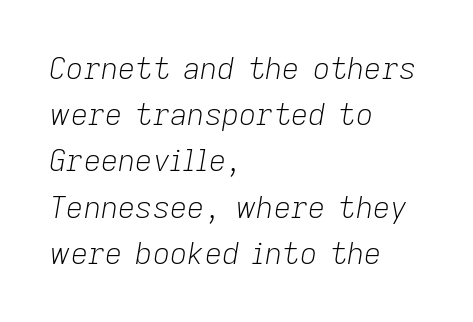
{"italic": "yes", "lean": "right", "slant_degrees": 9, "bold": "no", "weight": "light", "width": "normal", "stroke_contrast": "low", "x_height": "medium", "monospaced": "no", "underline": "no", "align": "left", "line_spacing": "normal", "line_spacing_ratio": 1.54, "letter_spacing": "normal", "letter_spacing_em": 0.0, "glyph_px": 30}
